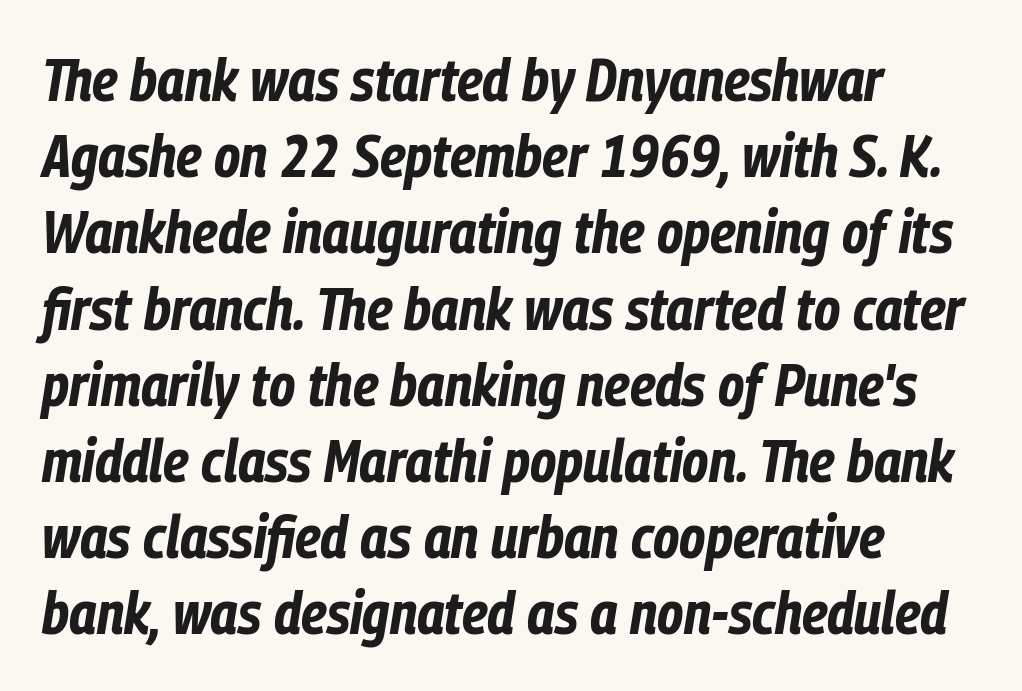
The image shows 60 px bold, condensed type, italic (leaning right); set left-aligned, normal line spacing (1.27x), normal letter spacing, not underlined; low stroke contrast and a medium x-height.
